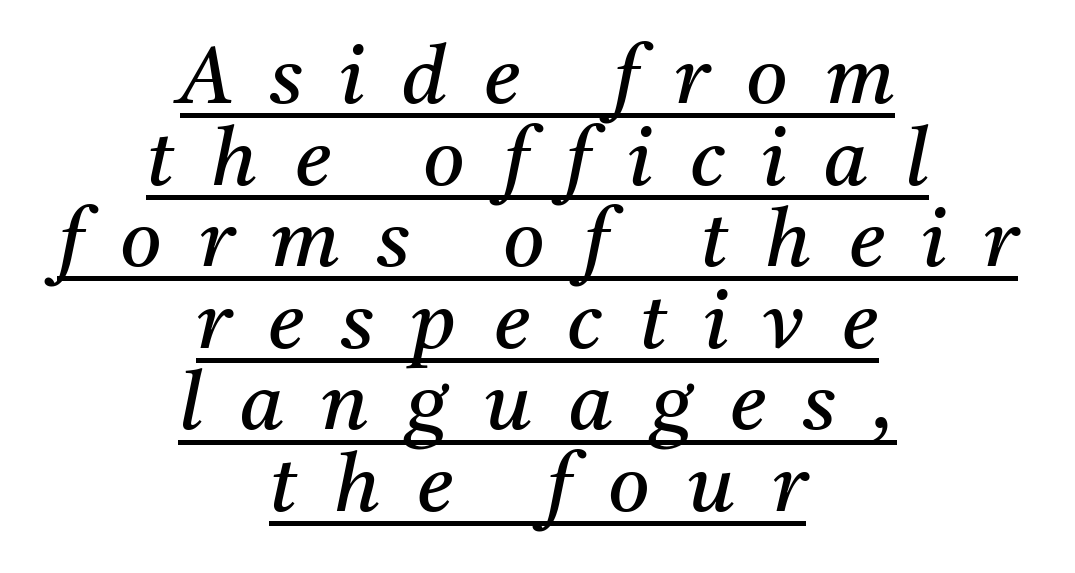
Q: Is the text bold? A: No.
Q: Is the text italic (slanted)? A: Yes, it leans right by about 11 degrees.
Q: Is the typeface a serif or a sans-serif typeface? A: Serif.
Q: Is the text underlined? A: Yes.
Q: How is the paragraph aligned? A: Centered.
Q: Is the spacing between letters normal or unusually wide? A: Unusually wide.
Q: Is the spacing between lines tight, normal or loose? A: Tight.
Q: Width (condensed, normal, or wide)? A: Normal.
Q: Stroke contrast? A: Medium.
Q: x-height? A: Medium.
Q: Monospaced? A: No.
